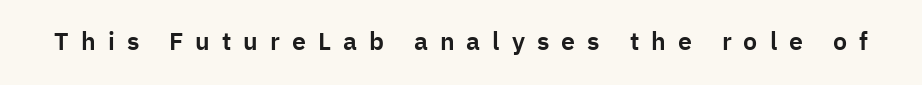
The image shows 25 px text type, upright; set unusually wide letter spacing (+0.48 em), not underlined.
